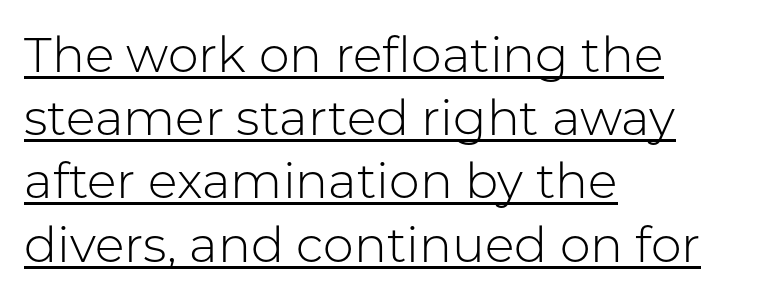
Between one letter and the next there's only the usual sliver of space. The glyphs are accompanied by a horizontal stroke just below them. This is sans-serif lettering, the kind often seen on screens and signage. The vertical gap from one line to the next is medium.
